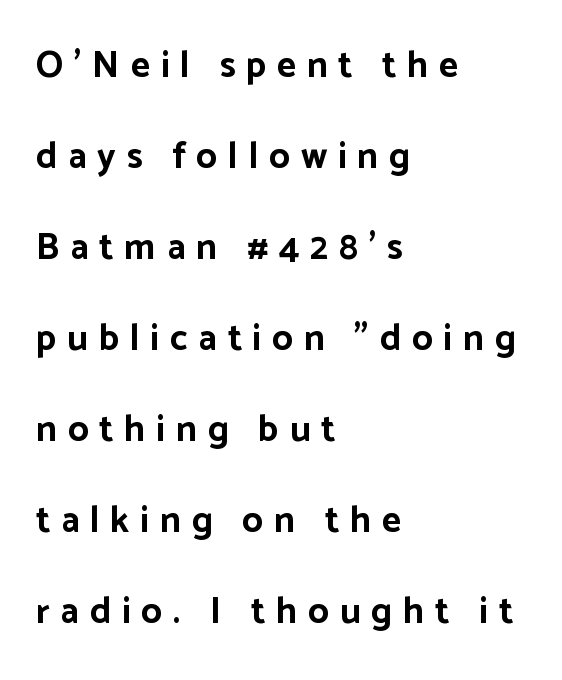
Q: Is the text bold? A: Yes.
Q: Is the text italic (slanted)? A: No, it is upright.
Q: Is the typeface a serif or a sans-serif typeface? A: Sans-serif.
Q: Is the text underlined? A: No.
Q: How is the paragraph aligned? A: Left-aligned.
Q: Is the spacing between letters normal or unusually wide? A: Unusually wide.
Q: Is the spacing between lines tight, normal or loose? A: Loose.
Q: Width (condensed, normal, or wide)? A: Normal.
Q: Stroke contrast? A: Low.
Q: x-height? A: Medium.
Q: Monospaced? A: No.
